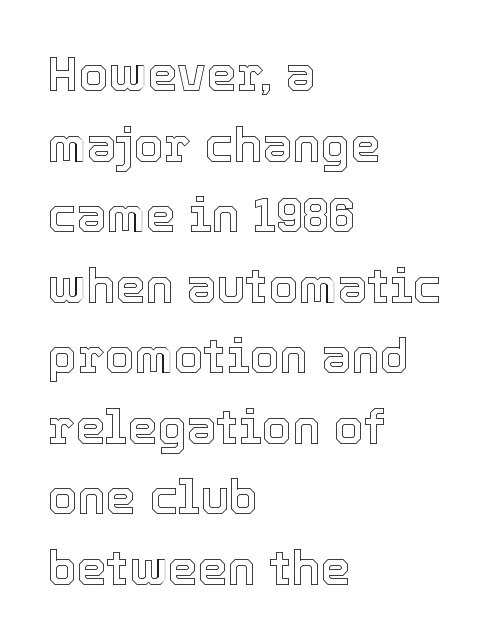
The foot of each line stays bare and open. Caption: multi-line text, flush left, ragged right. A typesetter would call this leading conventional body-copy spacing. The rendering keeps characters at their native spacing. Do the characters align in a grid? No, the font is proportional. Does the lettering tilt? It doesn't — this is upright.
